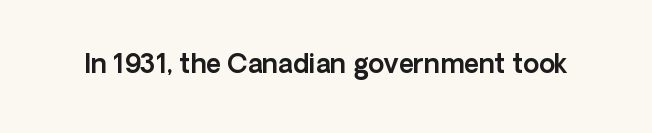
Q: Is the text italic (slanted)? A: No, it is upright.
Q: Is the text underlined? A: No.
Q: Is the spacing between letters normal or unusually wide? A: Normal.
